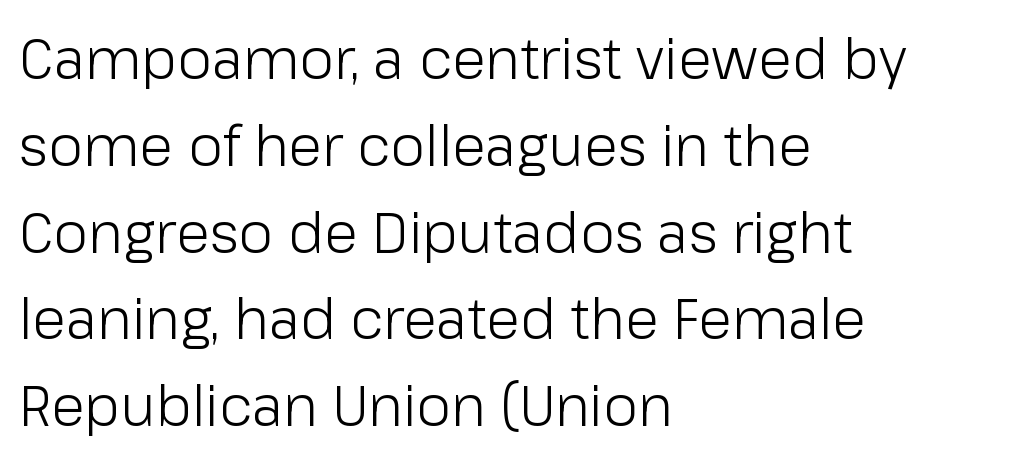
The image shows 56 px light sans-serif type, upright; set left-aligned, normal line spacing (1.55x), normal letter spacing, not underlined; low stroke contrast and a medium x-height.
